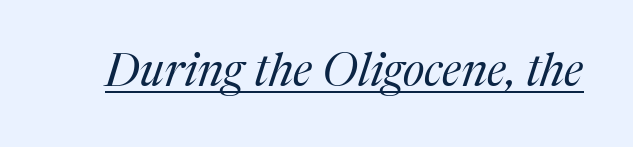
Q: Is the text bold? A: No.
Q: Is the text italic (slanted)? A: Yes, it leans right by about 17 degrees.
Q: Is the typeface a serif or a sans-serif typeface? A: Serif.
Q: Is the text underlined? A: Yes.
Q: Is the spacing between letters normal or unusually wide? A: Normal.
Q: Width (condensed, normal, or wide)? A: Normal.
Q: Stroke contrast? A: Medium.
Q: x-height? A: Medium.
Q: Monospaced? A: No.
